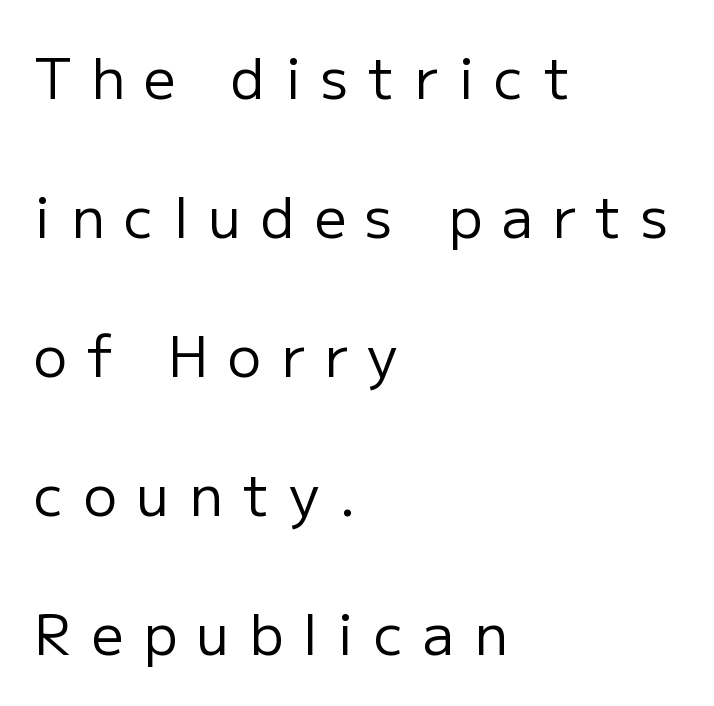
Q: Is the text bold? A: No.
Q: Is the text italic (slanted)? A: No, it is upright.
Q: Is the typeface a serif or a sans-serif typeface? A: Sans-serif.
Q: Is the text underlined? A: No.
Q: How is the paragraph aligned? A: Left-aligned.
Q: Is the spacing between letters normal or unusually wide? A: Unusually wide.
Q: Is the spacing between lines tight, normal or loose? A: Loose.
Q: Width (condensed, normal, or wide)? A: Normal.
Q: Stroke contrast? A: Low.
Q: x-height? A: Medium.
Q: Monospaced? A: No.
